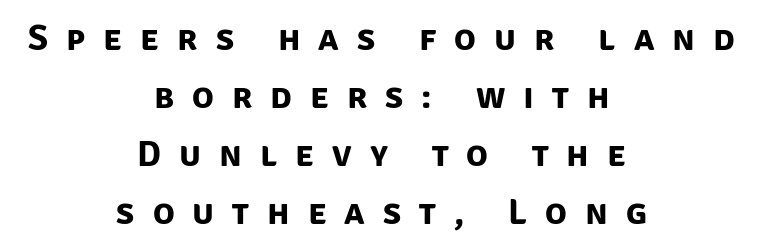
Q: Is the text bold? A: Yes.
Q: Is the typeface a serif or a sans-serif typeface? A: Sans-serif.
Q: Is the text underlined? A: No.
Q: How is the paragraph aligned? A: Centered.
Q: Is the spacing between letters normal or unusually wide? A: Unusually wide.
Q: Is the spacing between lines tight, normal or loose? A: Normal.
Q: Width (condensed, normal, or wide)? A: Normal.
Q: Stroke contrast? A: Low.
Q: x-height? A: Large.
Q: Monospaced? A: No.
